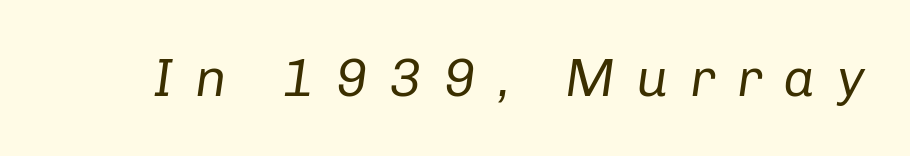
The image shows 53 px regular-weight type, italic (leaning right); set unusually wide letter spacing (+0.4 em), not underlined; low stroke contrast and a medium x-height.
